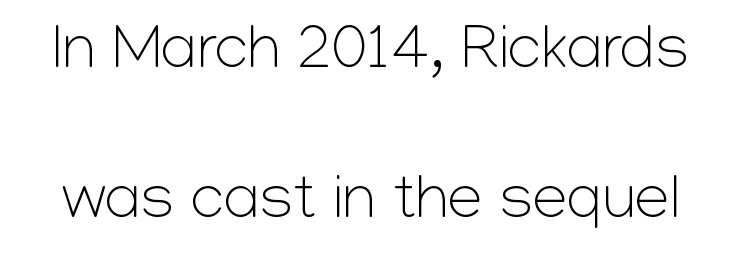
{"serif": "no", "italic": "no", "bold": "no", "weight": "light", "width": "normal", "stroke_contrast": "low", "x_height": "medium", "monospaced": "no", "underline": "no", "line_spacing": "loose", "line_spacing_ratio": 2.38, "letter_spacing": "normal", "letter_spacing_em": 0.0, "glyph_px": 63}
